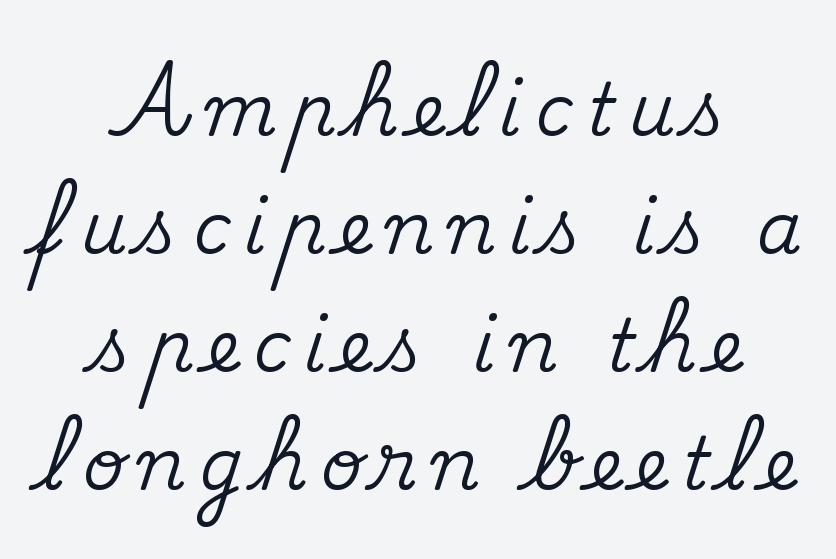
Q: Is the text italic (slanted)? A: Yes.
Q: Is the typeface a serif or a sans-serif typeface? A: Serif.
Q: Is the text underlined? A: No.
Q: How is the paragraph aligned? A: Centered.
Q: Is the spacing between lines tight, normal or loose? A: Normal.
Q: Width (condensed, normal, or wide)? A: Normal.
Q: Stroke contrast? A: Medium.
Q: x-height? A: Small.
Q: Monospaced? A: No.
